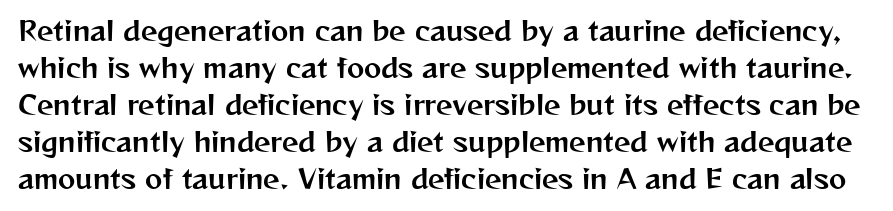
Q: Is the text italic (slanted)? A: No, it is upright.
Q: Is the text underlined? A: No.
Q: Is the spacing between letters normal or unusually wide? A: Normal.
Q: Is the spacing between lines tight, normal or loose? A: Normal.
